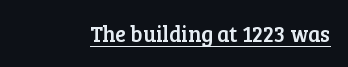
Compared with typical body copy, the letter spacing here is the same. Honestly, the underline is the first thing you notice here. No italicization has been applied; the sample stays upright.
